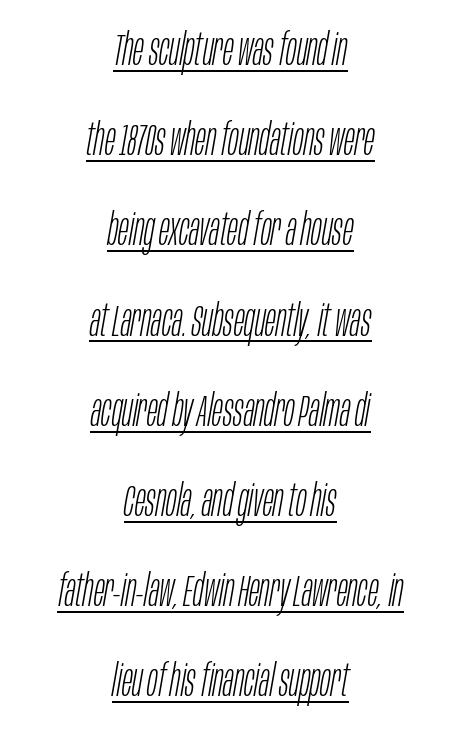
Q: Is the text bold? A: No.
Q: Is the text italic (slanted)? A: Yes, it leans right by about 10 degrees.
Q: Is the text underlined? A: Yes.
Q: How is the paragraph aligned? A: Centered.
Q: Is the spacing between letters normal or unusually wide? A: Normal.
Q: Is the spacing between lines tight, normal or loose? A: Loose.
Q: Width (condensed, normal, or wide)? A: Condensed.
Q: Stroke contrast? A: Low.
Q: x-height? A: Large.
Q: Monospaced? A: No.
